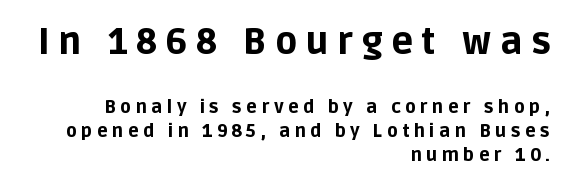
Plain, unruled lines of type. Strokes here are thick enough to call this a true bold. The more generous point size was reserved for the upper chunk. The designer left line spacing at the default. These lines are rendered in a variable-pitch font.
